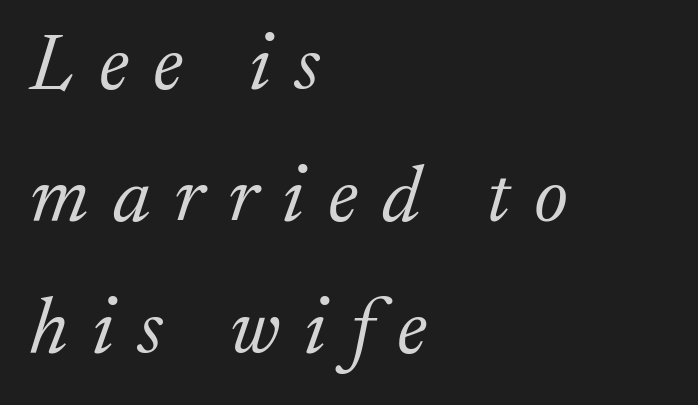
{"serif": "yes", "italic": "yes", "lean": "right", "slant_degrees": 17, "bold": "no", "weight": "light", "width": "normal", "stroke_contrast": "low", "x_height": "medium", "monospaced": "no", "underline": "no", "align": "left", "line_spacing": "normal", "line_spacing_ratio": 1.65, "letter_spacing": "wide", "letter_spacing_em": 0.3, "glyph_px": 80}
